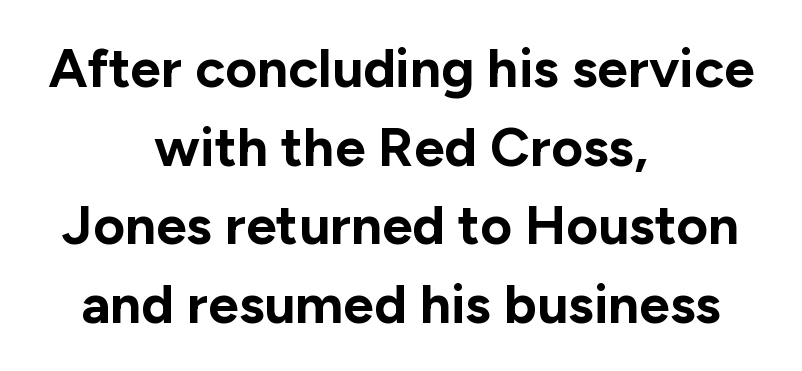
The setting favours the middle, as headings and verse often do. The passage shown is typed in a proportional face where columns would drift. The strip under each line holds only bare page. Its strokes are broad and dark, the hallmark of bold type. How are the letters spaced? Ordinarily, with no added tracking. A typesetter would mark this as roman, not italic.
